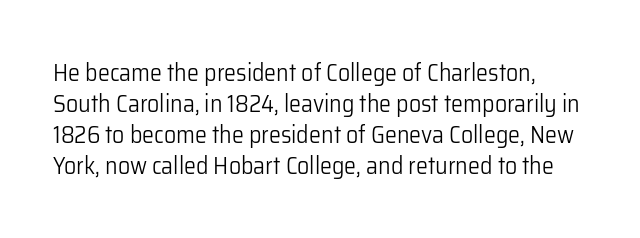
A bare baseline throughout the passage. This reads as an unemphasized weight, regular at the heaviest. It's the straight-up-and-down kind of type. The letterforms sit shoulder to shoulder at normal distance.
